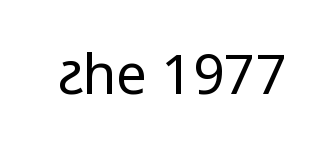
The font is comparable to plain body text, perhaps lighter. The foot of each line stays bare and open. Observe the absence of serifs on each vertical stroke in this sample. When letters stand straight like this, we call the style roman or upright. These lines keep a tight, regular rhythm from letter to letter.
